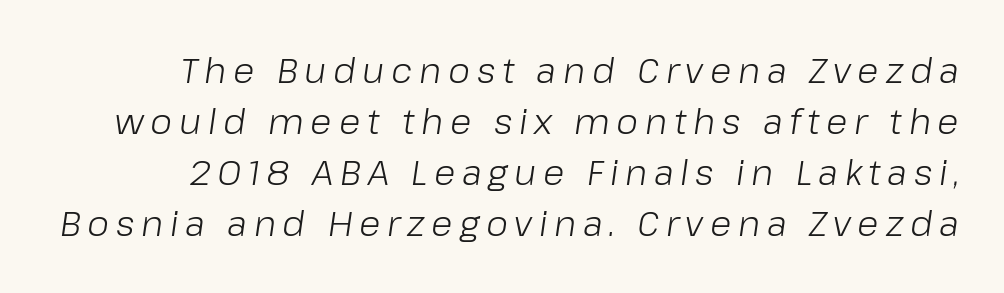
The image shows 35 px light type, italic (leaning right); set normal line spacing (1.46x), not underlined; low stroke contrast and a medium x-height.
